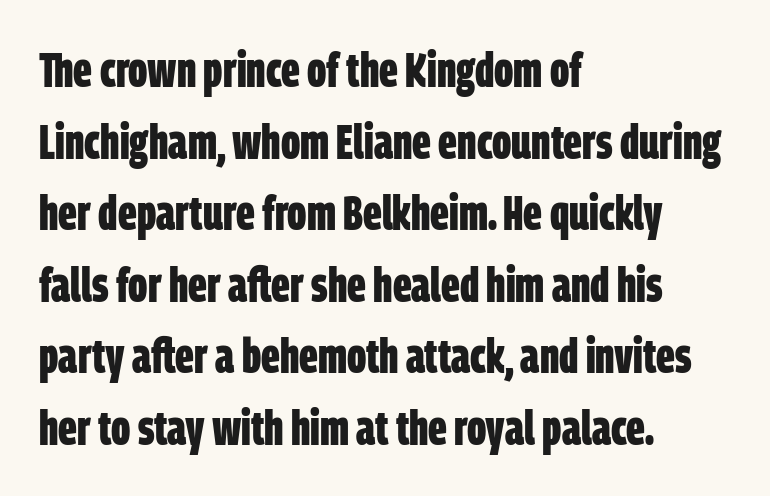
The image shows 49 px bold, condensed sans-serif type; set left-aligned, normal line spacing (1.46x), normal letter spacing, not underlined; low stroke contrast and a large x-height.
